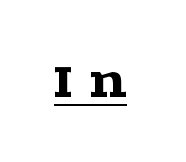
{"serif": "yes", "italic": "no", "width": "wide", "x_height": "large", "monospaced": "no", "underline": "yes", "letter_spacing": "wide", "letter_spacing_em": 0.45, "glyph_px": 41}
